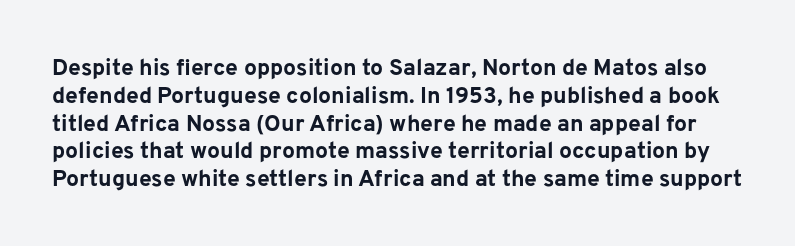
The image shows 23 px bold type, upright; set line spacing 1.21x, normal letter spacing, not underlined.
